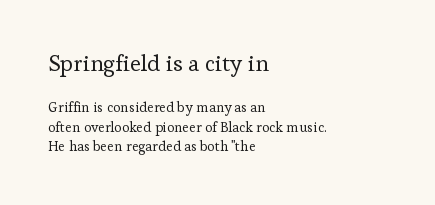
Q: Is the text bold? A: No.
Q: Is the text italic (slanted)? A: No, it is upright.
Q: Is the text underlined? A: No.
Q: How is the paragraph aligned? A: Left-aligned.
Q: Is the spacing between letters normal or unusually wide? A: Normal.
Q: Is the spacing between lines tight, normal or loose? A: Normal.
Q: Which block of text is set in a larger size, the first (top) or the second (bottom)? A: The first (top) one.
